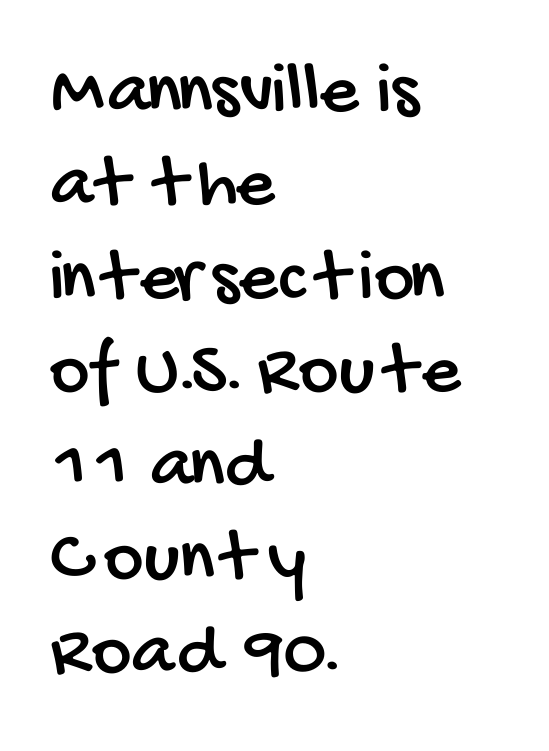
Tracking value appears to be zero — textbook default spacing. Underlining? Definitely not there. These lines are rendered in a variable-pitch font. Where is the straight margin? On the left. Serifs: no, the terminals of the letterforms are clean.
